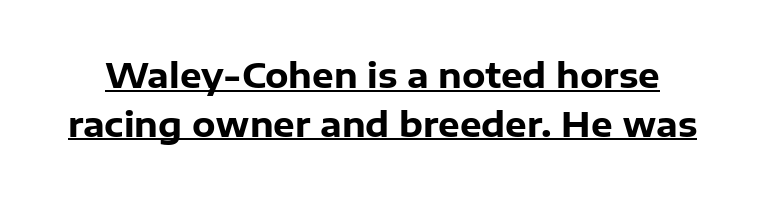
Q: Is the text bold? A: Yes.
Q: Is the text italic (slanted)? A: No, it is upright.
Q: Is the typeface a serif or a sans-serif typeface? A: Sans-serif.
Q: Is the text underlined? A: Yes.
Q: Is the spacing between letters normal or unusually wide? A: Normal.
Q: Is the spacing between lines tight, normal or loose? A: Normal.
Q: Width (condensed, normal, or wide)? A: Normal.
Q: Stroke contrast? A: Low.
Q: x-height? A: Medium.
Q: Monospaced? A: No.
